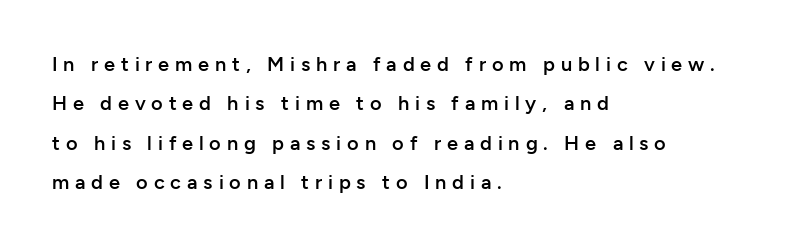
Q: Is the text bold? A: Semi-bold.
Q: Is the text italic (slanted)? A: No, it is upright.
Q: Is the text underlined? A: No.
Q: How is the paragraph aligned? A: Left-aligned.
Q: Is the spacing between letters normal or unusually wide? A: Unusually wide.
Q: Is the spacing between lines tight, normal or loose? A: Loose.
